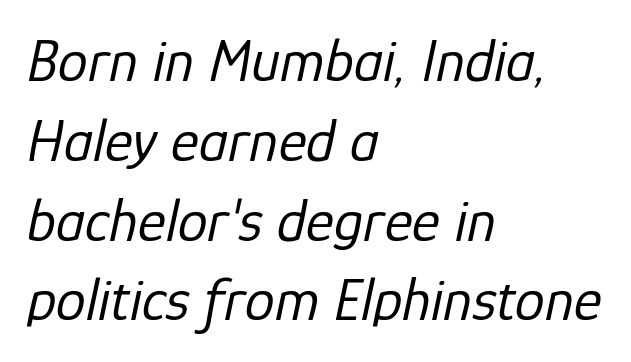
The rendering uses natural spacing where letterforms have individual widths. The leading is moderate, giving the passage an even texture. Nobody touched the tracking dial on this one. No word sits above an underline. Summary of weight: not heavy and not bold.
